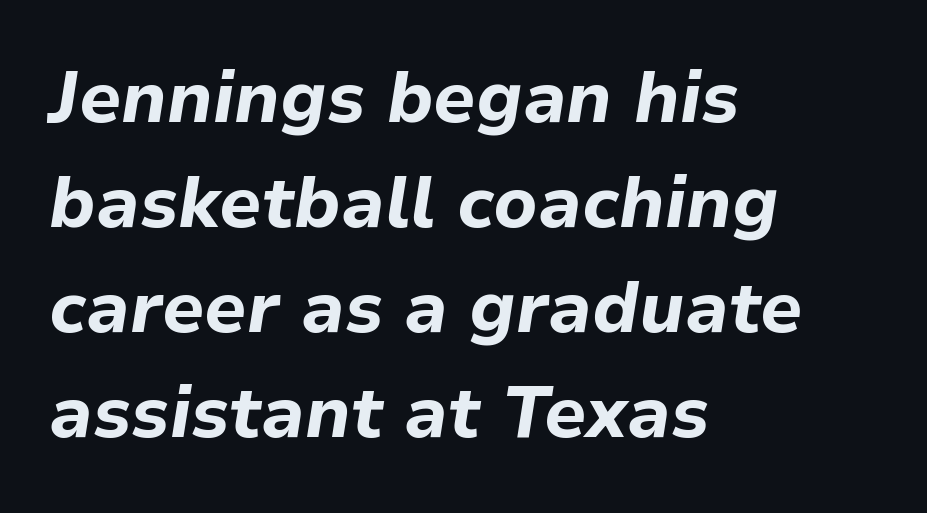
Q: Is the text bold? A: Yes.
Q: Is the text italic (slanted)? A: Yes, it leans right by about 9 degrees.
Q: Is the text underlined? A: No.
Q: How is the paragraph aligned? A: Left-aligned.
Q: Is the spacing between letters normal or unusually wide? A: Normal.
Q: Is the spacing between lines tight, normal or loose? A: Normal.
Q: Width (condensed, normal, or wide)? A: Normal.
Q: Stroke contrast? A: Low.
Q: x-height? A: Medium.
Q: Monospaced? A: No.
